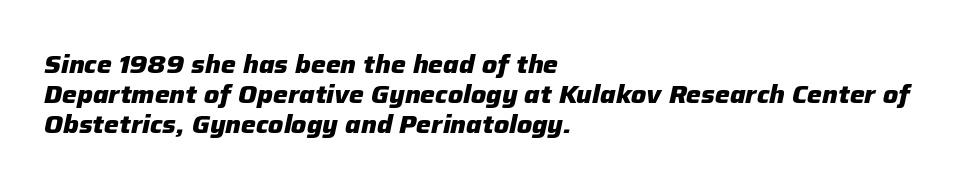
Q: Is the text bold? A: Yes.
Q: Is the text italic (slanted)? A: Yes, it leans right by about 12 degrees.
Q: Is the text underlined? A: No.
Q: How is the paragraph aligned? A: Left-aligned.
Q: Is the spacing between letters normal or unusually wide? A: Normal.
